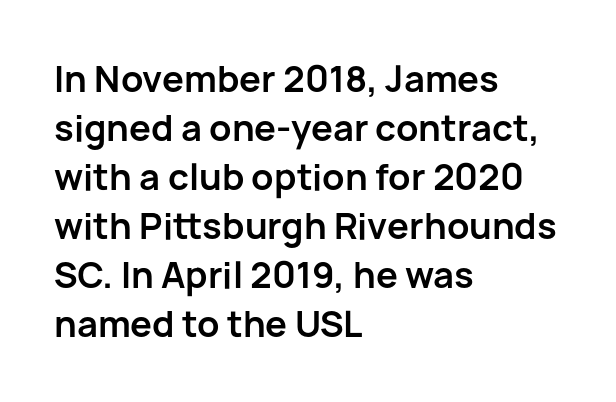
{"serif": "no", "italic": "no", "bold": "yes", "weight": "bold", "width": "normal", "stroke_contrast": "low", "x_height": "medium", "monospaced": "no", "underline": "no", "align": "left", "line_spacing": "normal", "line_spacing_ratio": 1.4, "letter_spacing": "normal", "letter_spacing_em": 0.0, "glyph_px": 35}
